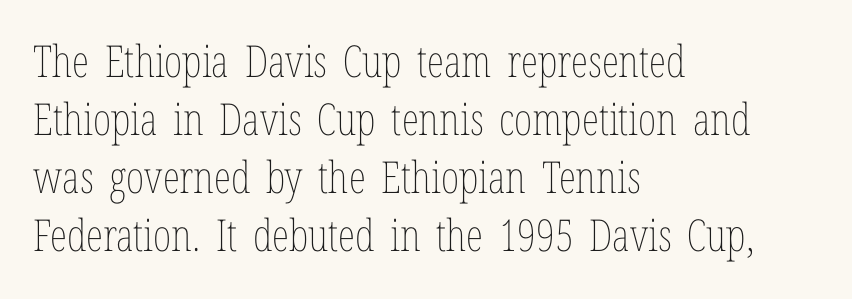
Q: Is the text bold? A: No.
Q: Is the text italic (slanted)? A: No, it is upright.
Q: Is the text underlined? A: No.
Q: How is the paragraph aligned? A: Left-aligned.
Q: Is the spacing between letters normal or unusually wide? A: Normal.
Q: Is the spacing between lines tight, normal or loose? A: Normal.
Q: Width (condensed, normal, or wide)? A: Condensed.
Q: Stroke contrast? A: Low.
Q: x-height? A: Medium.
Q: Monospaced? A: No.
